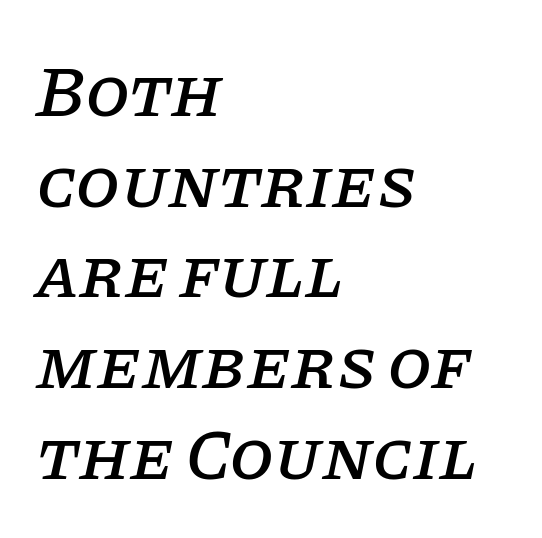
The rendering keeps characters at their native spacing. Looking at the ascenders, they clearly lean. Here the designer chose a conventional face with non-uniform glyph widths. In CSS terms this would be text-align: left. Students, observe: this is what conventionally led text looks like.
